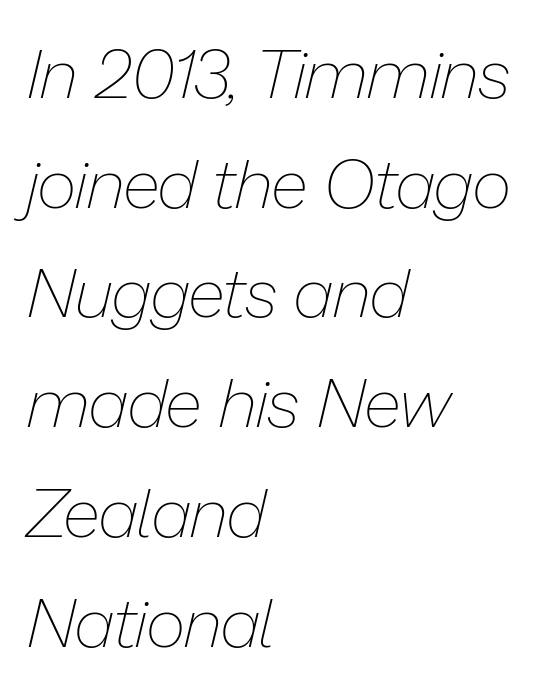
Q: Is the text bold? A: No.
Q: Is the text italic (slanted)? A: Yes, it leans right by about 13 degrees.
Q: Is the text underlined? A: No.
Q: How is the paragraph aligned? A: Left-aligned.
Q: Is the spacing between letters normal or unusually wide? A: Normal.
Q: Is the spacing between lines tight, normal or loose? A: Normal.
Q: Width (condensed, normal, or wide)? A: Normal.
Q: Stroke contrast? A: Low.
Q: x-height? A: Medium.
Q: Monospaced? A: No.
